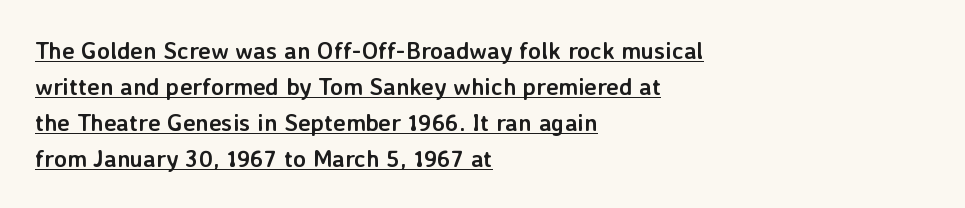
Rendered with straight, roman letterforms. In terms of letterspacing, this is plain default setting. The text block is weighted toward the left margin, trailing off unevenly rightward. Quick note: underline on. A dark, heavy texture on the line: the type is bold. The passage shown stacks its lines at a standard gap.
